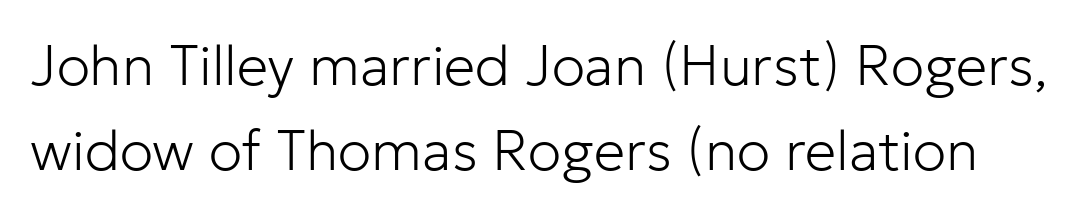
Heft: none added — not bold. Note the varied advance widths — an 'i' is clearly narrower than an 'm'. What kind of face is this? One without serifs — a sans. Clear beneath every line of the passage. How are the letters spaced? Ordinarily, with no added tracking.
